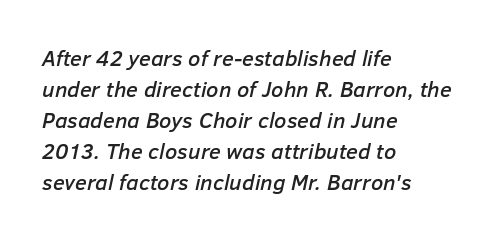
Honestly, there is no underline to notice here at all. The rendering applies a slant to the glyphs. This block has exactly the height ordinary leading produces. The tracking reads as untouched default to a designer's eye.
